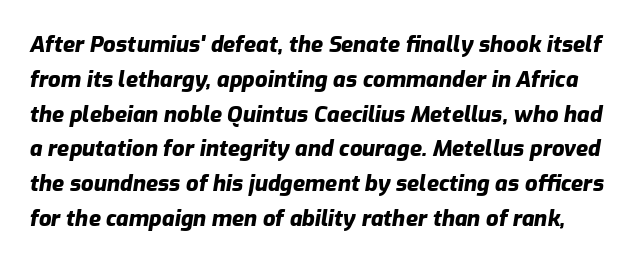
Students, observe: this is what conventionally led text looks like. Characters are canted at an angle relative to the baseline's perpendicular. Observe the ordinary spacing: letters are neighbours, not strangers. Strong, thick strokes mark this as bold type. The string is rendered with underlining switched off.
